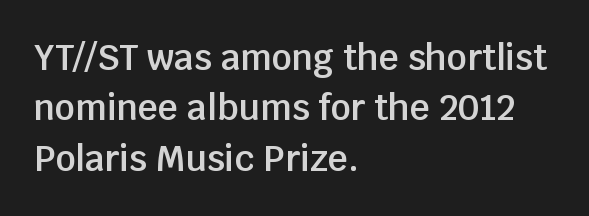
Vertical spacing — default. Only glyphs here, with clear space below each row. I'd describe the lettering as semibold — firm but not a full bold. Students, note that the glyphs here touch the page at normal intervals. The rag falls on the right side of this text block. You could not count columns in this text — the font is proportionally spaced.
